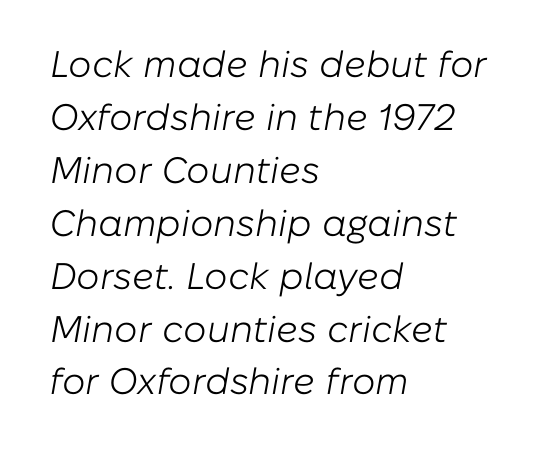
{"italic": "yes", "lean": "right", "slant_degrees": 10, "bold": "no", "weight": "light", "width": "normal", "stroke_contrast": "low", "x_height": "medium", "monospaced": "no", "underline": "no", "align": "left", "line_spacing": "normal", "line_spacing_ratio": 1.43, "letter_spacing": "normal", "letter_spacing_em": 0.0, "glyph_px": 37}
